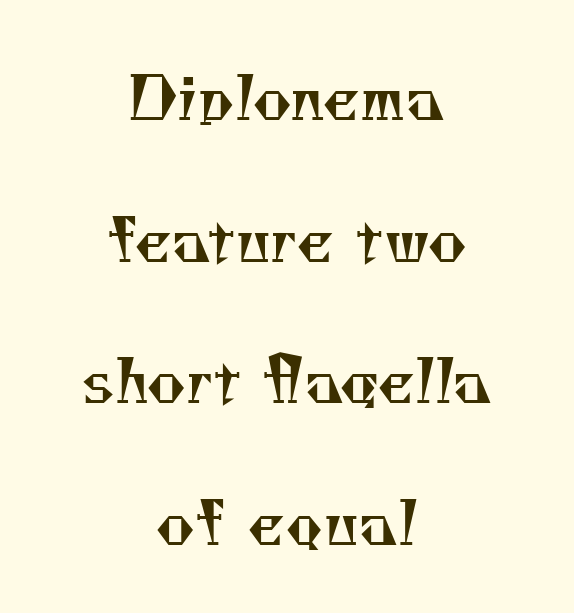
Q: Is the text bold? A: No.
Q: Is the typeface a serif or a sans-serif typeface? A: Serif.
Q: Is the text underlined? A: No.
Q: How is the paragraph aligned? A: Centered.
Q: Is the spacing between letters normal or unusually wide? A: Normal.
Q: Is the spacing between lines tight, normal or loose? A: Loose.
Q: Width (condensed, normal, or wide)? A: Normal.
Q: Stroke contrast? A: Medium.
Q: x-height? A: Small.
Q: Monospaced? A: No.
